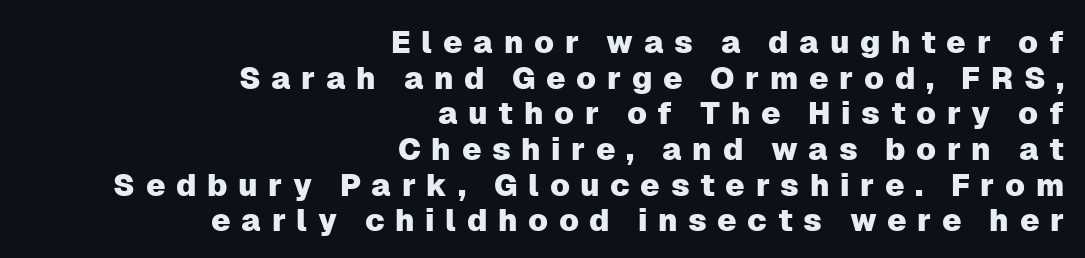
Q: Is the text italic (slanted)? A: No, it is upright.
Q: Is the typeface a serif or a sans-serif typeface? A: Sans-serif.
Q: Is the text underlined? A: No.
Q: How is the paragraph aligned? A: Right-aligned.
Q: Is the spacing between letters normal or unusually wide? A: Unusually wide.
Q: Is the spacing between lines tight, normal or loose? A: Tight.
Q: Width (condensed, normal, or wide)? A: Normal.
Q: Stroke contrast? A: Low.
Q: x-height? A: Medium.
Q: Monospaced? A: No.
